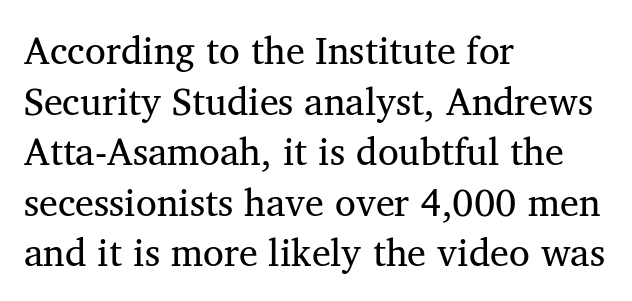
{"serif": "yes", "bold": "no", "weight": "regular", "width": "normal", "stroke_contrast": "medium", "x_height": "medium", "monospaced": "no", "underline": "no", "align": "left", "line_spacing": "normal", "line_spacing_ratio": 1.33, "letter_spacing": "normal", "letter_spacing_em": 0.0, "glyph_px": 38}
